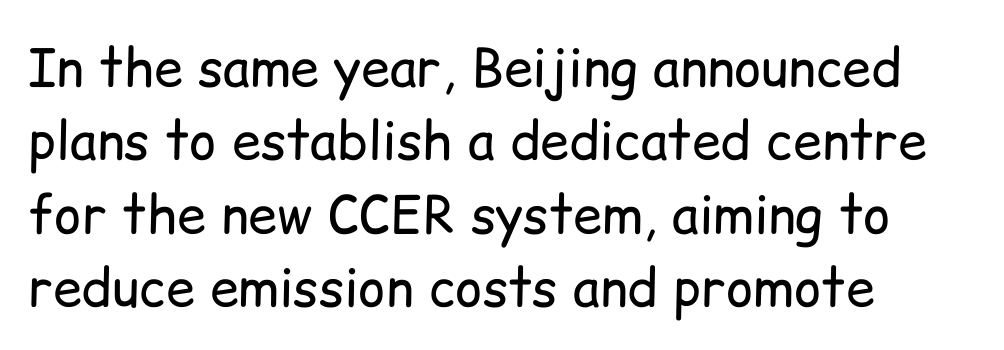
{"serif": "no", "italic": "no", "bold": "no", "weight": "regular", "width": "normal", "stroke_contrast": "low", "x_height": "medium", "monospaced": "no", "underline": "no", "align": "left", "line_spacing": "normal", "line_spacing_ratio": 1.41, "letter_spacing": "normal", "letter_spacing_em": 0.0, "glyph_px": 52}
